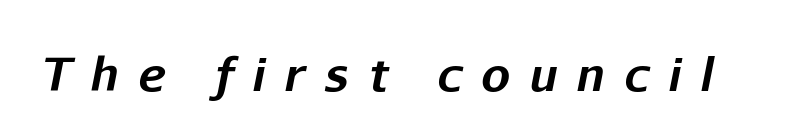
Note the varied advance widths — an 'i' is clearly narrower than an 'm'. Tracking here is generous; glyphs stand well apart from one another. Typographic density is high because the face is bold. The text carries the slant typical of an italic or oblique font.
